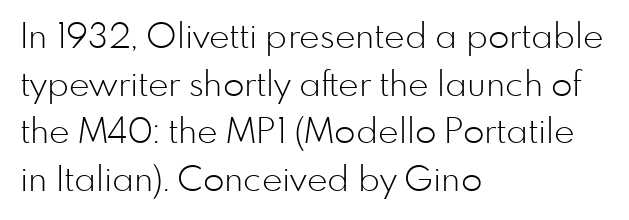
The image shows 35 px light sans-serif type, upright; set left-aligned, normal line spacing (1.36x), normal letter spacing, not underlined; low stroke contrast and a small x-height.
